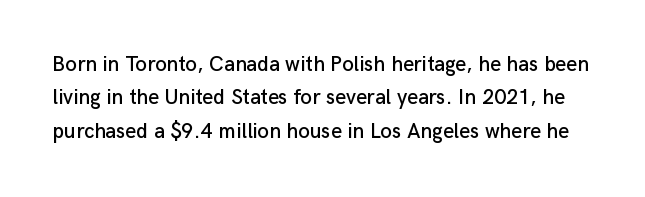
Q: Is the text italic (slanted)? A: No, it is upright.
Q: Is the text underlined? A: No.
Q: Is the spacing between letters normal or unusually wide? A: Normal.
Q: Is the spacing between lines tight, normal or loose? A: Normal.
